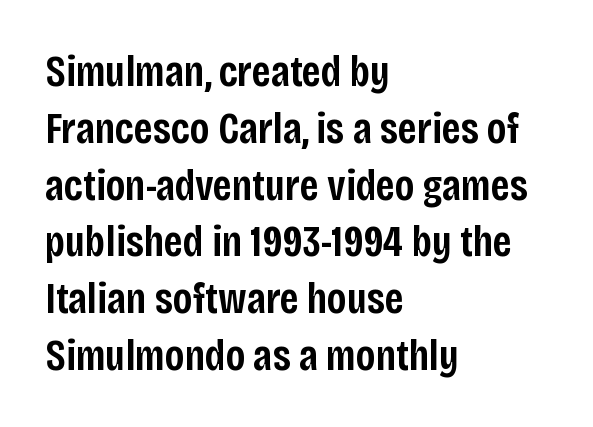
The glyphs have the mass of a demibold cut, below bold. Letters rest on an invisible, unmarked baseline. Does the lettering tilt? It doesn't — this is upright. Leading: standard. Proportional: the letters do not fall into vertical columns. Regarding serifs, this sample does without them.
